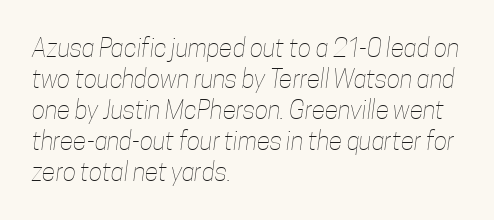
The image shows 25 px text type; set left-aligned, line spacing 1.24x, normal letter spacing, not underlined.
